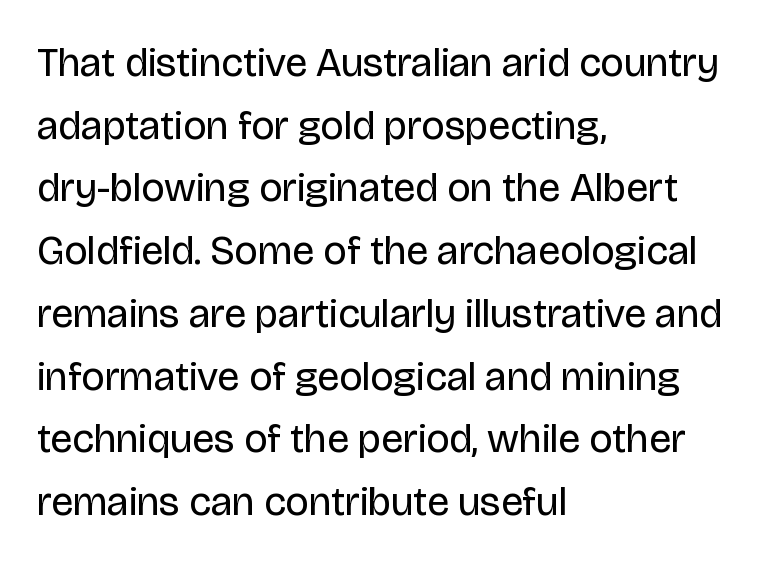
This reads as an unemphasized weight, regular at the heaviest. The letters carry no serifs — their stems end cleanly without finishing strokes. Ordinary non-slanted type is in use. You could not count columns in this text — the font is proportionally spaced. Nothing unusual about the tracking: characters are spaced as the font intends.
